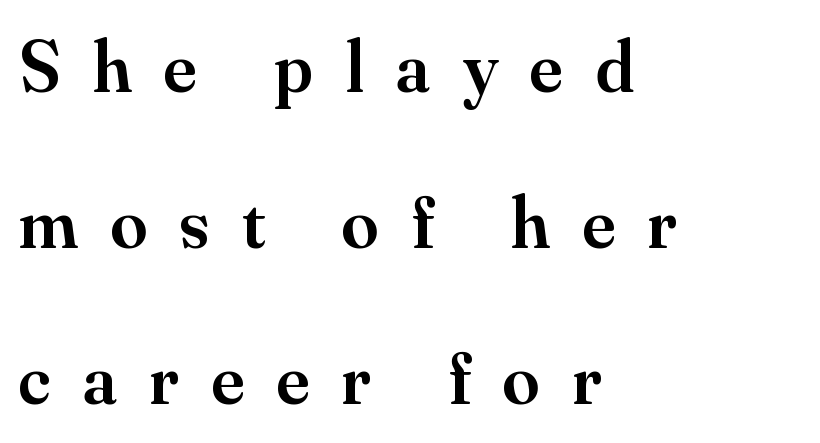
The image shows 74 px semibold serif type, upright; set left-aligned, loose line spacing (2.11x), unusually wide letter spacing (+0.44 em), not underlined; medium stroke contrast and a small x-height.
